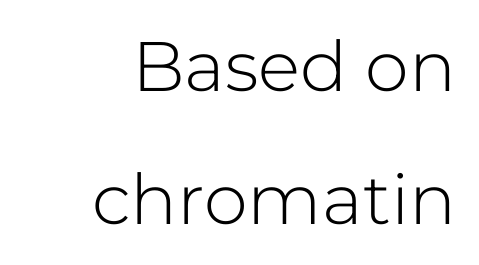
Do the characters align in a grid? No, the font is proportional. The letterforms sit at book weight or below. In terms of letterspacing, this is plain default setting. Every character sits straight up, as roman type does. Honestly, the rows look like they've been pulled way apart.
